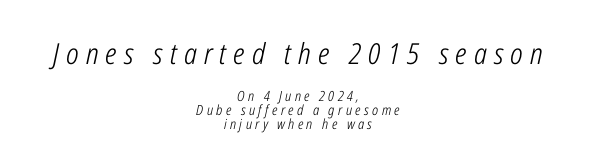
{"italic": "yes", "lean": "right", "slant_degrees": 12, "bold": "no", "weight": "light", "width": "condensed", "stroke_contrast": "low", "x_height": "medium", "monospaced": "no", "underline": "no", "align": "center", "line_spacing": "tight", "line_spacing_ratio": 1.02, "letter_spacing": "wide", "letter_spacing_em": 0.24, "larger_block": "first", "size_ratio": 2.07, "glyph_px": 29}
